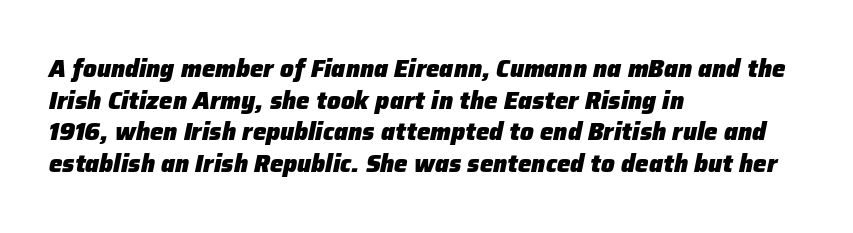
Short and long lines alike share a common starting point at left. The specimen omits any rule beneath the text block's lines. What weight is shown? A full bold with thick strokes. Does the lettering tilt? It does — this is italic. Inter-character spacing is left at the font's built-in metrics. Vertically, the passage feels balanced, rows spaced as you'd expect.
